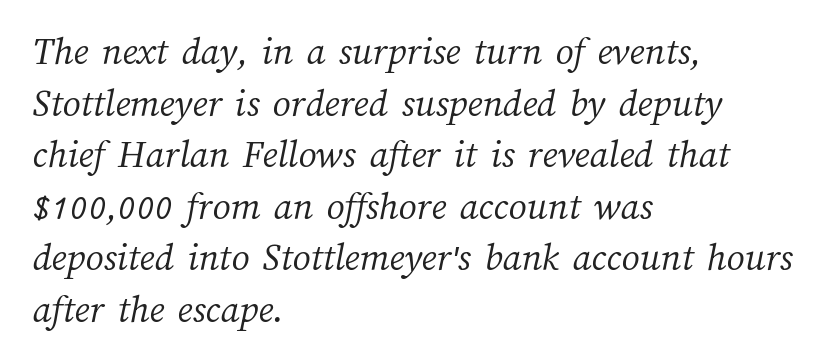
Q: Is the text bold? A: No.
Q: Is the text underlined? A: No.
Q: How is the paragraph aligned? A: Left-aligned.
Q: Is the spacing between letters normal or unusually wide? A: Normal.
Q: Is the spacing between lines tight, normal or loose? A: Normal.
Q: Width (condensed, normal, or wide)? A: Normal.
Q: Stroke contrast? A: Medium.
Q: x-height? A: Medium.
Q: Monospaced? A: No.
